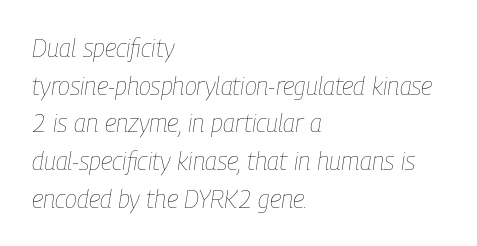
Q: Is the text bold? A: No.
Q: Is the text italic (slanted)? A: Yes, it leans right by about 9 degrees.
Q: Is the text underlined? A: No.
Q: How is the paragraph aligned? A: Left-aligned.
Q: Is the spacing between letters normal or unusually wide? A: Normal.
Q: Is the spacing between lines tight, normal or loose? A: Normal.
